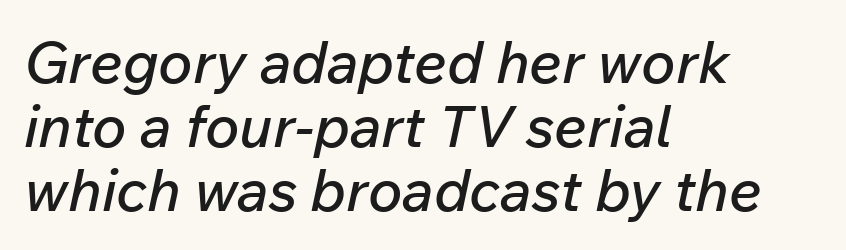
The vertical gap from one line to the next is small. Here the glyphs are tracked normally, forming tight word shapes. Slant detected: the letters are inclined. Left-aligned paragraph, ragged on the right. Varying glyph widths throughout — classic text-font behaviour.
